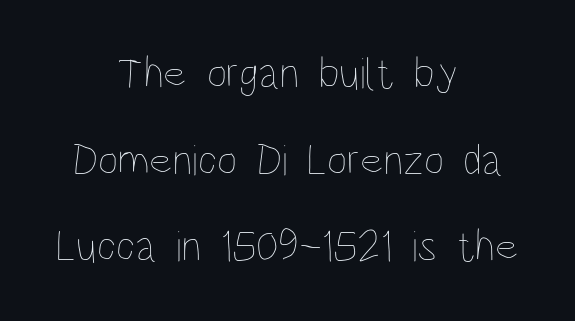
This sample uses plain, unmodified letter spacing. Underline: absent. Does the copy run flush right? No — it is centered line by line. These lines stand farther apart than default settings would place them.
